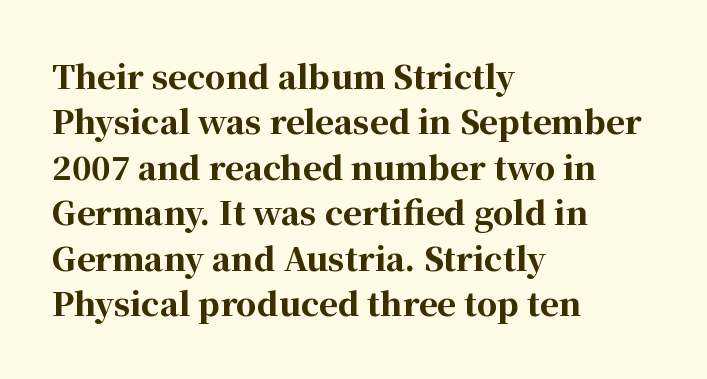
The image shows 32 px bold serif type, upright; set left-aligned, normal line spacing (1.42x), normal letter spacing, not underlined; high stroke contrast and a medium x-height.
